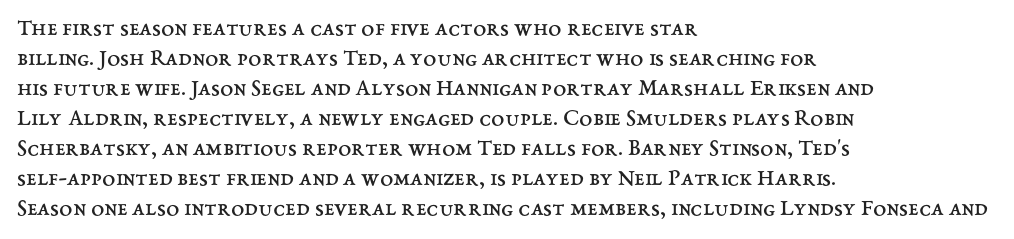
Q: Is the text bold? A: No.
Q: Is the text italic (slanted)? A: No, it is upright.
Q: Is the text underlined? A: No.
Q: How is the paragraph aligned? A: Left-aligned.
Q: Is the spacing between letters normal or unusually wide? A: Normal.
Q: Is the spacing between lines tight, normal or loose? A: Normal.
